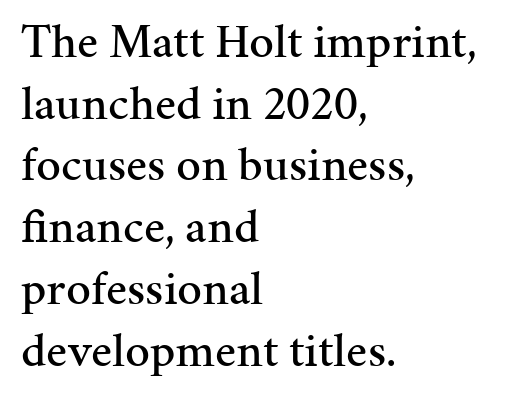
Q: Is the text italic (slanted)? A: No, it is upright.
Q: Is the typeface a serif or a sans-serif typeface? A: Serif.
Q: Is the text underlined? A: No.
Q: How is the paragraph aligned? A: Left-aligned.
Q: Is the spacing between letters normal or unusually wide? A: Normal.
Q: Is the spacing between lines tight, normal or loose? A: Normal.
Q: Width (condensed, normal, or wide)? A: Normal.
Q: Stroke contrast? A: Medium.
Q: x-height? A: Medium.
Q: Monospaced? A: No.
